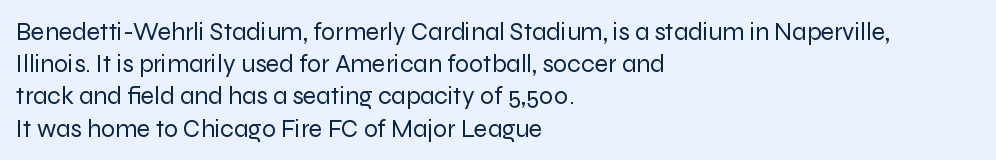
The image shows 25 px text type, upright; set left-aligned, normal line spacing (1.29x), normal letter spacing, not underlined.
